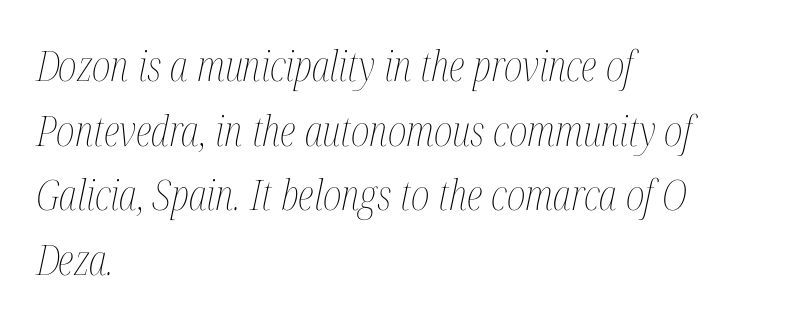
Stroke mass is kept to a normal reading level or below. The gap between lines stays unmarked. Would a proofreader flag this as italicized? Yes. A normal amount of white space separates one row of letters from the next. The passage shown is typed in a proportional face where columns would drift. Line beginnings align vertically; line endings do not.
